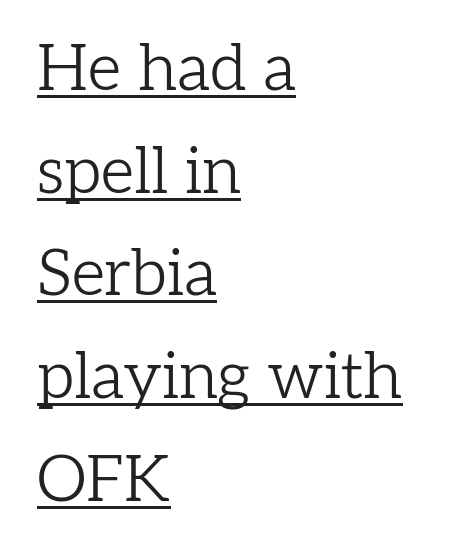
Italic: no, the glyphs are upright roman. Old-style or modern, the face here clearly has serifs. The weight tops out at a normal text grade. The leading is moderate, giving the passage an even texture. Where is the straight margin? On the left.
